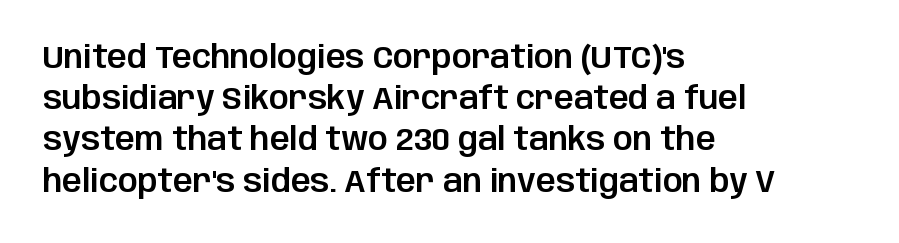
Q: Is the text italic (slanted)? A: No, it is upright.
Q: Is the typeface a serif or a sans-serif typeface? A: Sans-serif.
Q: Is the text underlined? A: No.
Q: How is the paragraph aligned? A: Left-aligned.
Q: Is the spacing between letters normal or unusually wide? A: Normal.
Q: Is the spacing between lines tight, normal or loose? A: Normal.
Q: Width (condensed, normal, or wide)? A: Normal.
Q: Stroke contrast? A: Low.
Q: x-height? A: Large.
Q: Monospaced? A: No.
